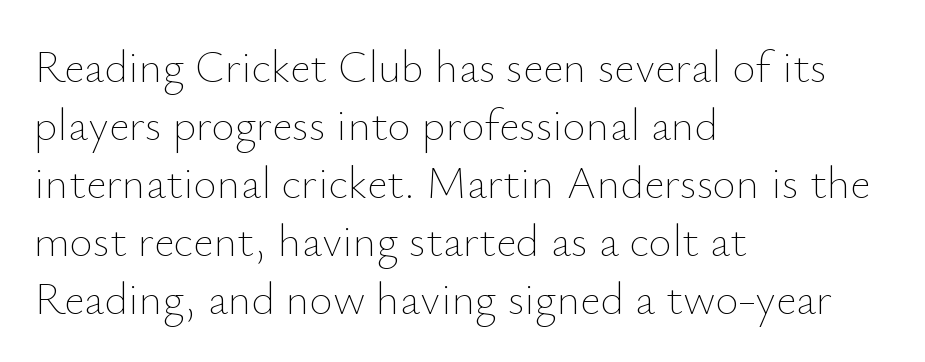
Q: Is the text bold? A: No.
Q: Is the text italic (slanted)? A: No, it is upright.
Q: Is the text underlined? A: No.
Q: How is the paragraph aligned? A: Left-aligned.
Q: Is the spacing between letters normal or unusually wide? A: Normal.
Q: Is the spacing between lines tight, normal or loose? A: Normal.
Q: Width (condensed, normal, or wide)? A: Normal.
Q: Stroke contrast? A: Low.
Q: x-height? A: Small.
Q: Monospaced? A: No.
